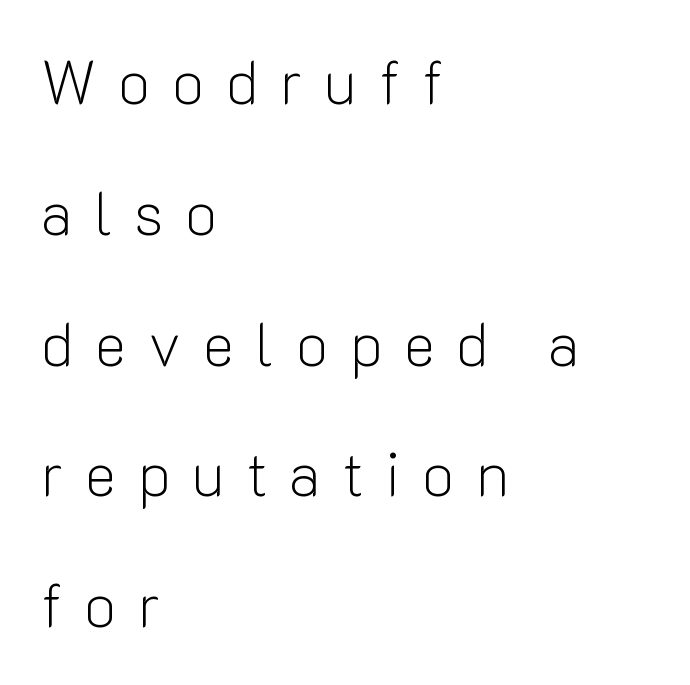
The image shows 60 px light sans-serif type, upright; set left-aligned, loose line spacing (2.18x), unusually wide letter spacing (+0.36 em), not underlined; low stroke contrast and a medium x-height.
